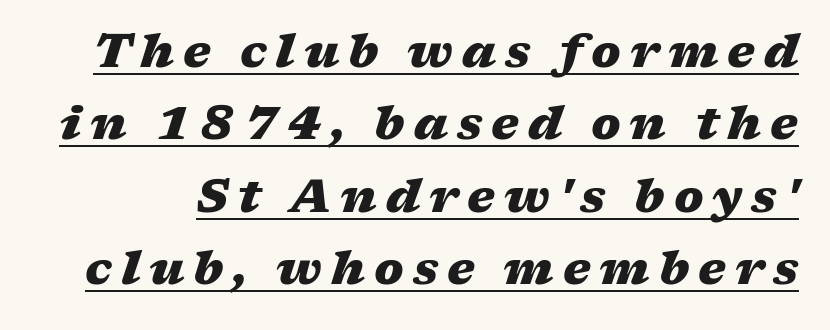
The image shows 47 px heavy, wide type, italic (leaning right); set normal line spacing (1.54x), underlined; medium stroke contrast and a medium x-height.
